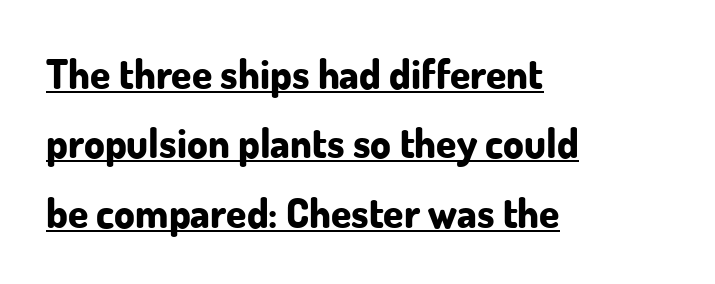
The typeface chosen for these lines omits serifs. Its strokes are broad and dark, the hallmark of bold type. Vertical spacing — default. Underlined type. The letters stand straight up with perfectly vertical stems. The letters sit at their default tracking, neither squeezed nor spread.
